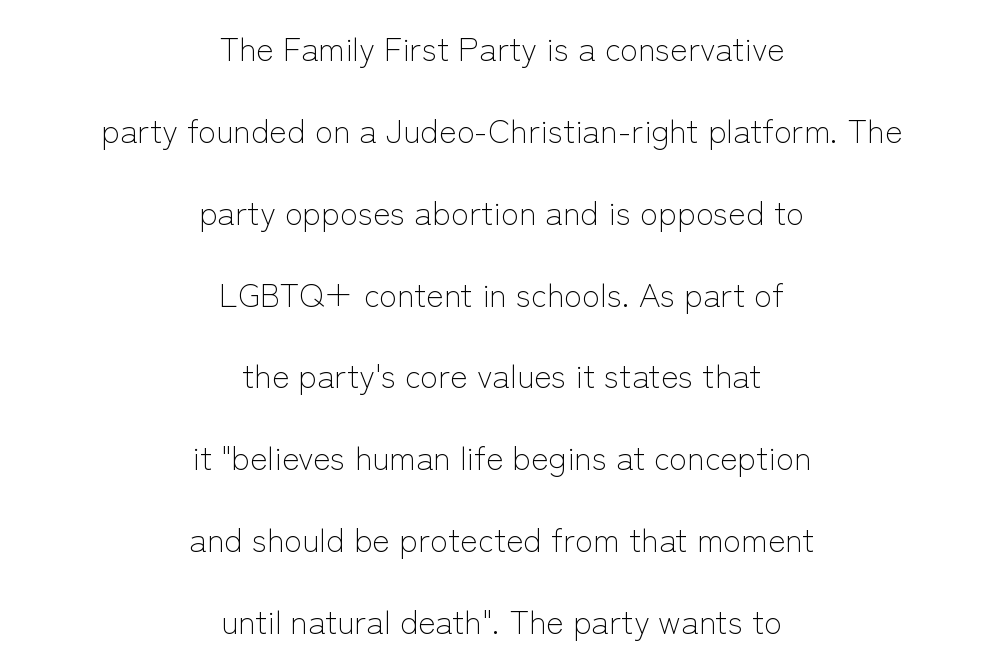
The image shows 33 px light sans-serif type, upright; set centered, loose line spacing (2.48x), normal letter spacing, not underlined; low stroke contrast and a medium x-height.
